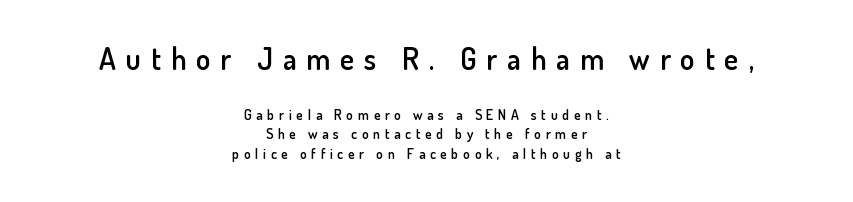
The lettering holds an erect, upright posture throughout. Weight check: semibold — heavier than regular, not quite bold. The baseline area is clear. The letters advance in unequal steps, a hallmark of proportional type. The passage shown has open, widely tracked lettering throughout.
